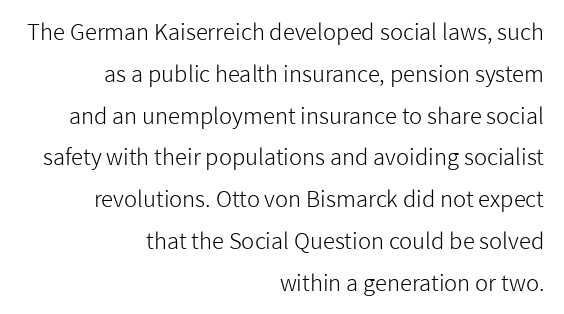
{"italic": "no", "bold": "no", "underline": "no", "align": "right", "line_spacing": "loose", "line_spacing_ratio": 1.9, "letter_spacing": "normal", "letter_spacing_em": 0.0, "glyph_px": 22}
